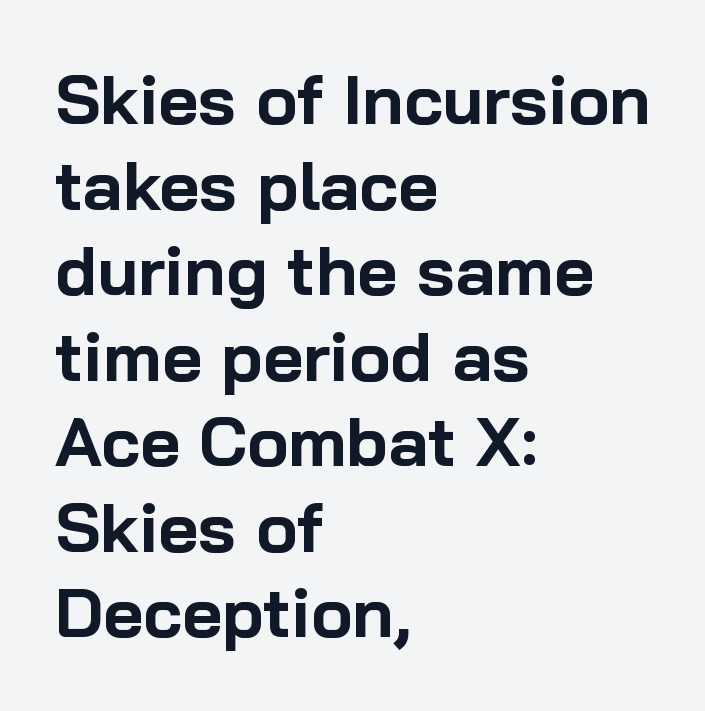
The image shows 69 px bold sans-serif type, upright; set left-aligned, line spacing 1.24x, normal letter spacing, not underlined; low stroke contrast and a medium x-height.
